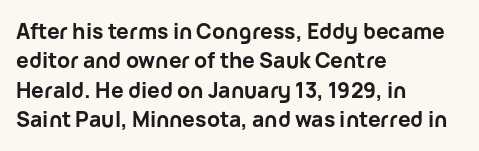
{"italic": "no", "bold": "yes", "underline": "no", "align": "left", "line_spacing": "normal", "line_spacing_ratio": 1.4, "letter_spacing": "normal", "letter_spacing_em": 0.0, "glyph_px": 21}
